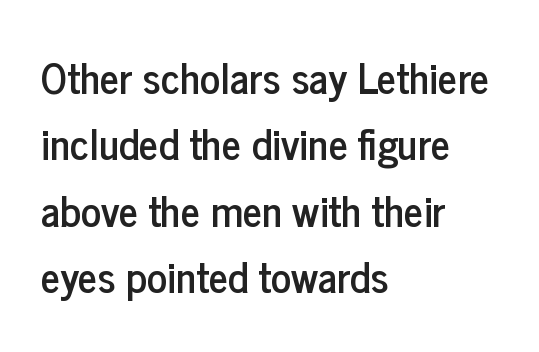
The image shows 42 px condensed sans-serif type, upright; set left-aligned, normal line spacing (1.58x), normal letter spacing, not underlined; low stroke contrast and a medium x-height.
